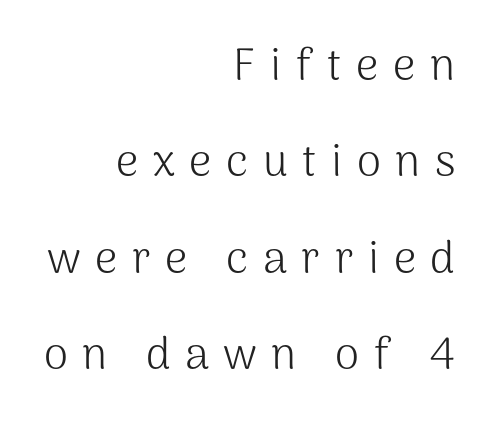
The image shows 44 px light sans-serif type, upright; set right-aligned, loose line spacing (2.19x), unusually wide letter spacing (+0.33 em), not underlined; medium stroke contrast and a medium x-height.
